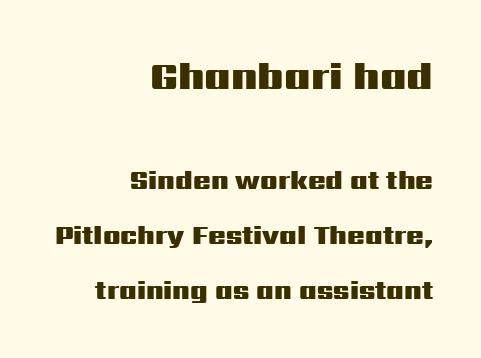
Q: Is the text bold? A: Yes.
Q: Is the text italic (slanted)? A: No, it is upright.
Q: Is the typeface a serif or a sans-serif typeface? A: Sans-serif.
Q: Is the text underlined? A: No.
Q: How is the paragraph aligned? A: Right-aligned.
Q: Is the spacing between letters normal or unusually wide? A: Normal.
Q: Is the spacing between lines tight, normal or loose? A: Loose.
Q: Which block of text is set in a larger size, the first (top) or the second (bottom)? A: The first (top) one.
Q: Width (condensed, normal, or wide)? A: Wide.
Q: Stroke contrast? A: Medium.
Q: x-height? A: Medium.
Q: Monospaced? A: No.
